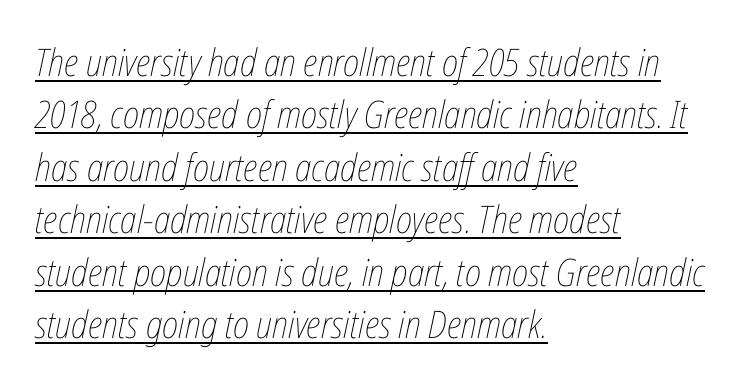
{"italic": "yes", "lean": "right", "slant_degrees": 12, "bold": "no", "weight": "thin", "width": "condensed", "stroke_contrast": "low", "x_height": "medium", "monospaced": "no", "underline": "yes", "align": "left", "line_spacing": "normal", "line_spacing_ratio": 1.38, "letter_spacing": "normal", "letter_spacing_em": 0.0, "glyph_px": 38}
